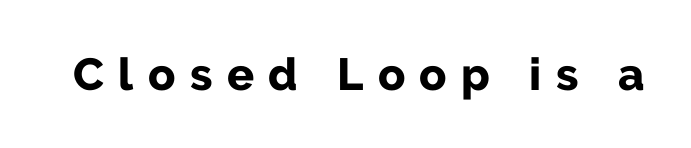
The image shows 45 px bold sans-serif type, upright; set unusually wide letter spacing (+0.32 em), not underlined; low stroke contrast and a medium x-height.
